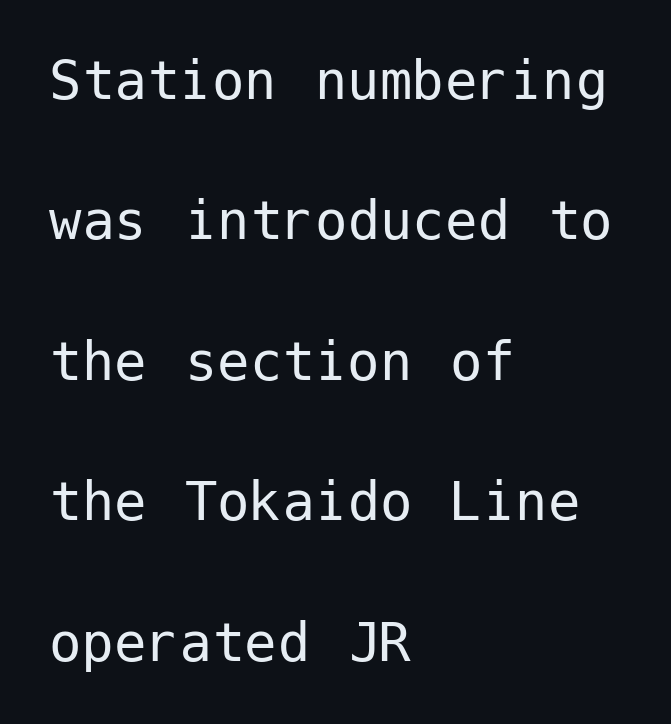
The image shows 65 px regular-weight sans-serif type, upright; set left-aligned, loose line spacing (2.16x), normal letter spacing, not underlined; low stroke contrast and a medium x-height.
